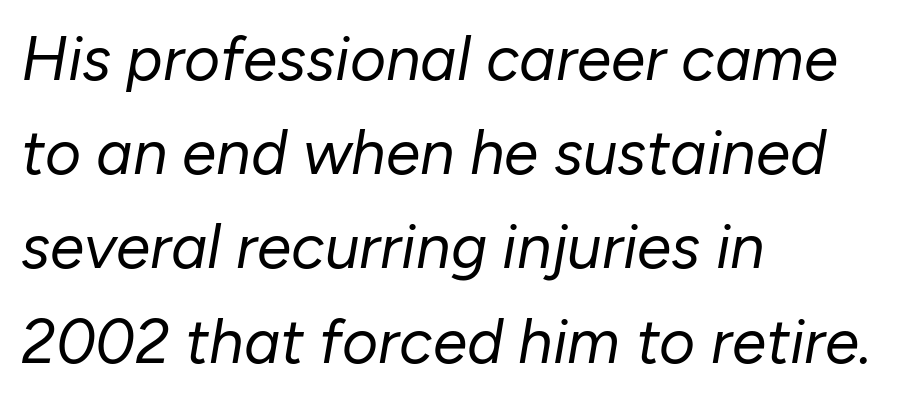
The image shows 62 px regular-weight type, italic (leaning right); set left-aligned, normal line spacing (1.52x), normal letter spacing, not underlined; low stroke contrast and a medium x-height.
